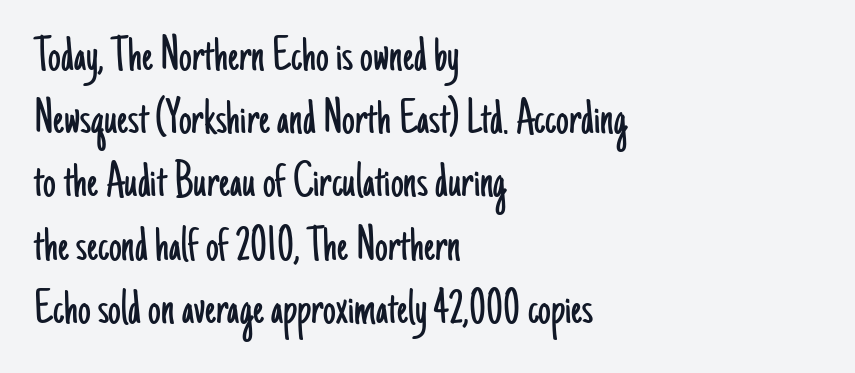
Q: Is the text bold? A: No.
Q: Is the text italic (slanted)? A: No, it is upright.
Q: Is the typeface a serif or a sans-serif typeface? A: Sans-serif.
Q: Is the text underlined? A: No.
Q: How is the paragraph aligned? A: Left-aligned.
Q: Is the spacing between letters normal or unusually wide? A: Normal.
Q: Width (condensed, normal, or wide)? A: Condensed.
Q: Stroke contrast? A: Low.
Q: x-height? A: Small.
Q: Monospaced? A: No.
